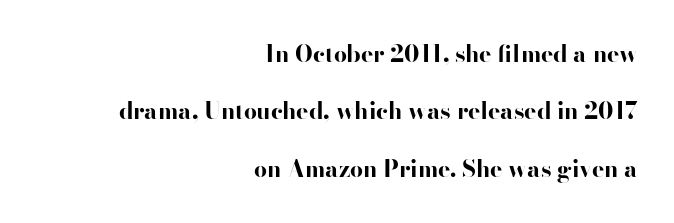
Q: Is the text bold? A: Yes.
Q: Is the text italic (slanted)? A: No, it is upright.
Q: Is the text underlined? A: No.
Q: How is the paragraph aligned? A: Right-aligned.
Q: Is the spacing between letters normal or unusually wide? A: Normal.
Q: Is the spacing between lines tight, normal or loose? A: Loose.
